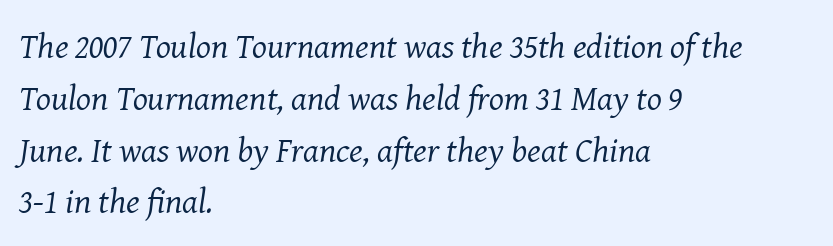
The typeface chosen for these lines features serifs. Layout note: lines flush left. Summary of vertical rhythm: regular, with standard interline spacing. The rendering uses natural spacing where letterforms have individual widths. Letters rest on an invisible, unmarked baseline. There's an unmistakable incline to the writing here.
